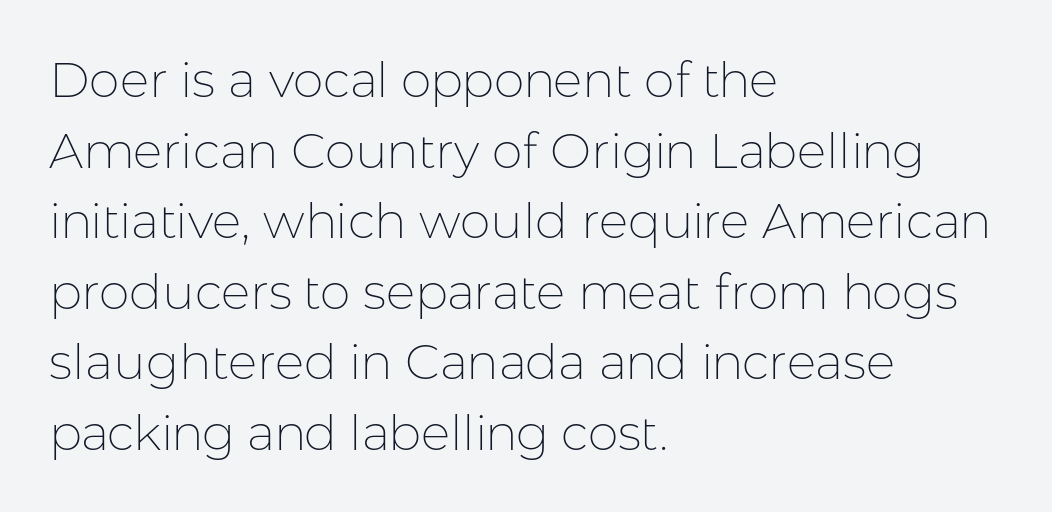
The image shows 49 px thin sans-serif type, upright; set left-aligned, normal line spacing (1.44x), normal letter spacing, not underlined; low stroke contrast and a medium x-height.
